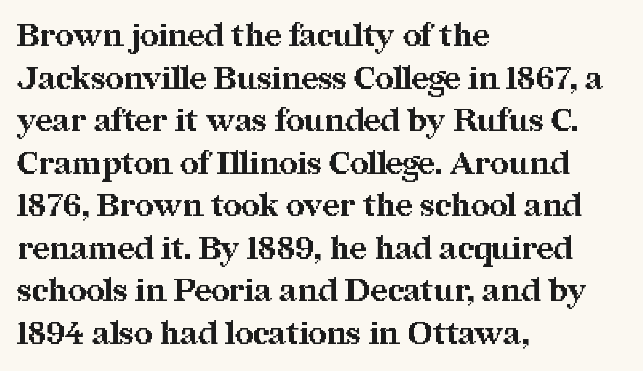
The passage shown is typed in a proportional face where columns would drift. The specimen omits any rule beneath the text block's lines. Spacing between characters is what you'd get straight out of the box. Every stem runs plumb, perpendicular to the baseline. Weight: bold.
